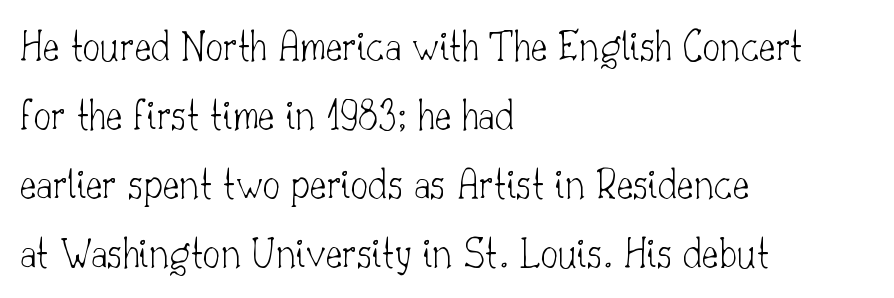
The lettering stays uniformly vertical, giving the passage a roman look. Here the designer chose a conventional face with non-uniform glyph widths. Inter-character spacing is left at the font's built-in metrics. Small tapered or slab feet sit at the stroke ends, so this counts as serif. One glance says typical: line gaps are just what's usual. Descenders hang freely into open space.
